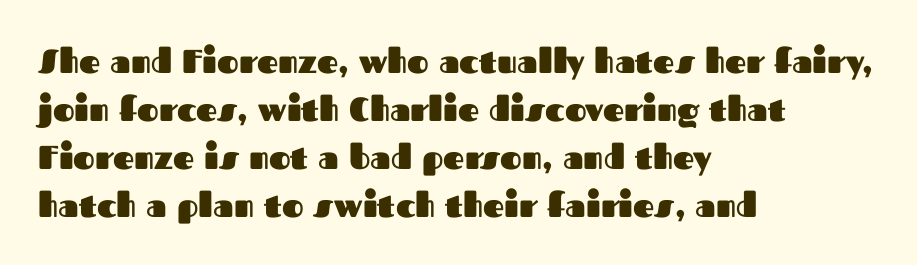
It's the straight-up-and-down kind of type. Pretty heavy lettering here — definitely bold. Glance below the letters and you will spot only blank space. Spacing between characters is what you'd get straight out of the box. The lines are quadded left.
